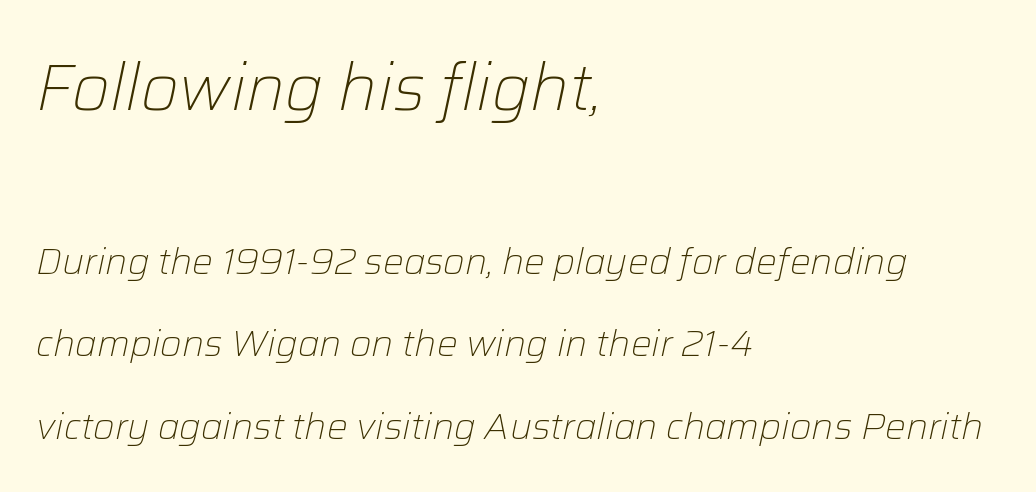
The image shows 65 px light type, italic (leaning right); set left-aligned, loose line spacing (2.22x), normal letter spacing, not underlined; the first (top) block is 1.76x larger; low stroke contrast and a medium x-height.
